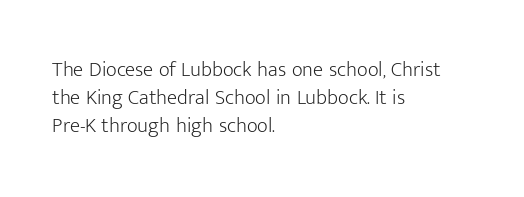
Q: Is the text bold? A: No.
Q: Is the text italic (slanted)? A: No, it is upright.
Q: Is the text underlined? A: No.
Q: How is the paragraph aligned? A: Left-aligned.
Q: Is the spacing between letters normal or unusually wide? A: Normal.
Q: Is the spacing between lines tight, normal or loose? A: Normal.
